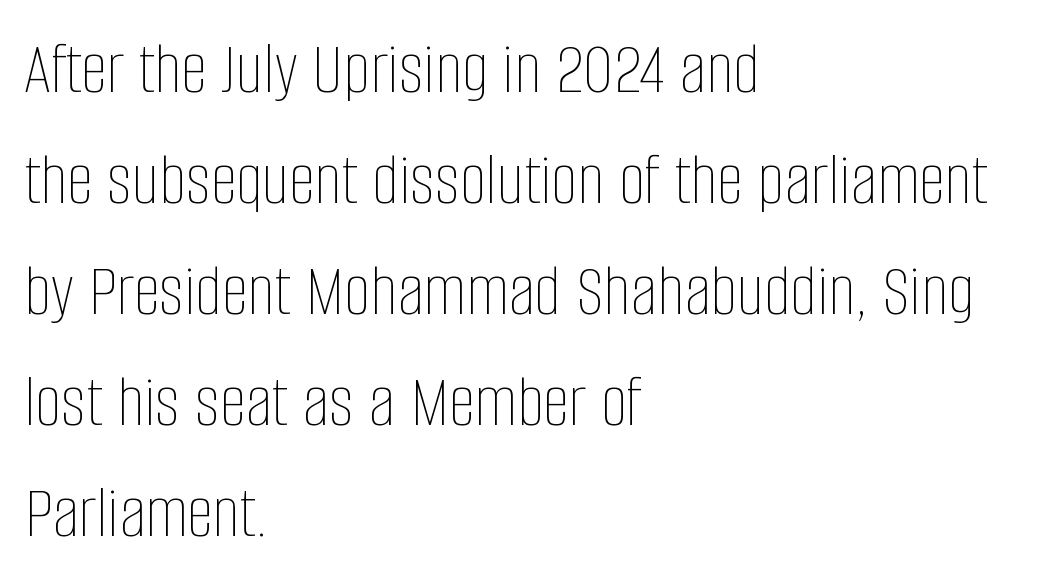
Q: Is the text bold? A: No.
Q: Is the text italic (slanted)? A: No, it is upright.
Q: Is the text underlined? A: No.
Q: How is the paragraph aligned? A: Left-aligned.
Q: Is the spacing between letters normal or unusually wide? A: Normal.
Q: Is the spacing between lines tight, normal or loose? A: Normal.
Q: Width (condensed, normal, or wide)? A: Condensed.
Q: Stroke contrast? A: Low.
Q: x-height? A: Large.
Q: Monospaced? A: No.
